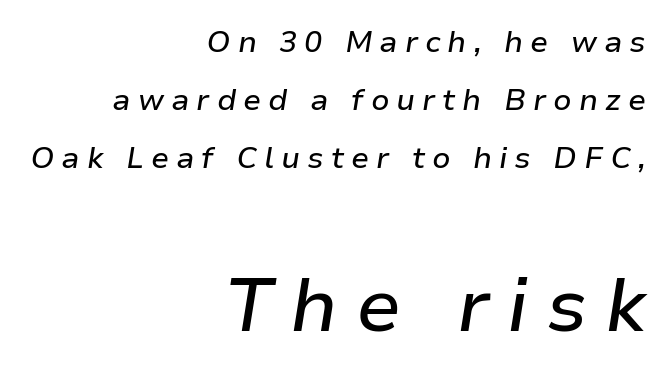
Q: Is the text italic (slanted)? A: Yes, it leans right by about 9 degrees.
Q: Is the text underlined? A: No.
Q: How is the paragraph aligned? A: Right-aligned.
Q: Is the spacing between letters normal or unusually wide? A: Unusually wide.
Q: Is the spacing between lines tight, normal or loose? A: Loose.
Q: Which block of text is set in a larger size, the first (top) or the second (bottom)? A: The second (bottom) one.
Q: Width (condensed, normal, or wide)? A: Normal.
Q: Stroke contrast? A: Low.
Q: x-height? A: Medium.
Q: Monospaced? A: No.
